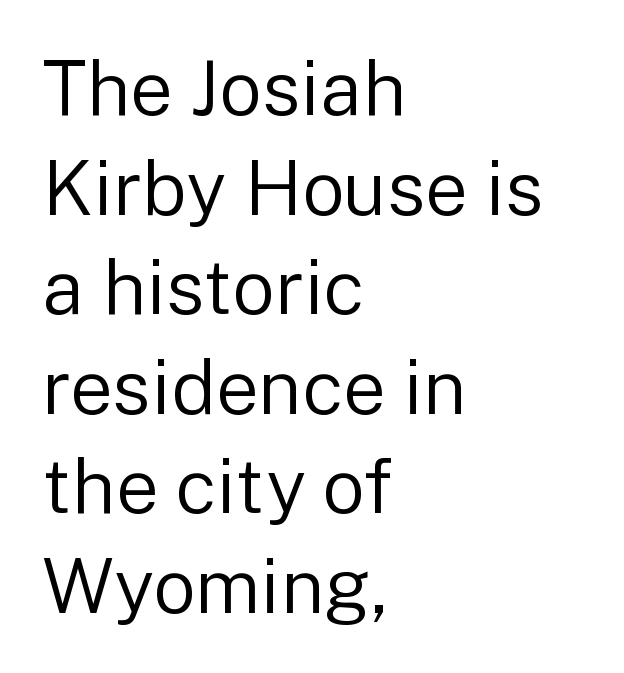
Q: Is the text bold? A: No.
Q: Is the text italic (slanted)? A: No, it is upright.
Q: Is the typeface a serif or a sans-serif typeface? A: Sans-serif.
Q: Is the text underlined? A: No.
Q: How is the paragraph aligned? A: Left-aligned.
Q: Is the spacing between letters normal or unusually wide? A: Normal.
Q: Is the spacing between lines tight, normal or loose? A: Normal.
Q: Width (condensed, normal, or wide)? A: Normal.
Q: Stroke contrast? A: Low.
Q: x-height? A: Medium.
Q: Monospaced? A: No.
